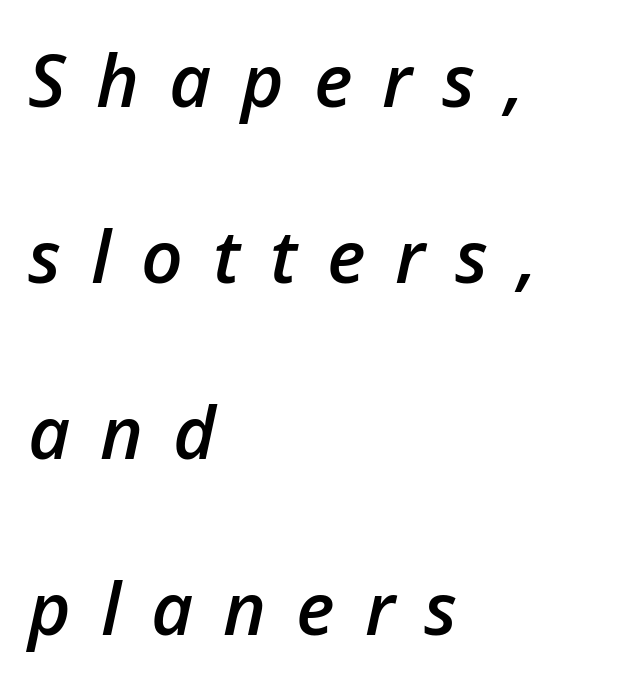
The rendering applies a slant to the glyphs. Spacing verdict: proportional, widths tailored to each character. Compared with a centered layout, this one pins lines to the left instead. The tracking reads as deliberately expanded to a designer's eye.
